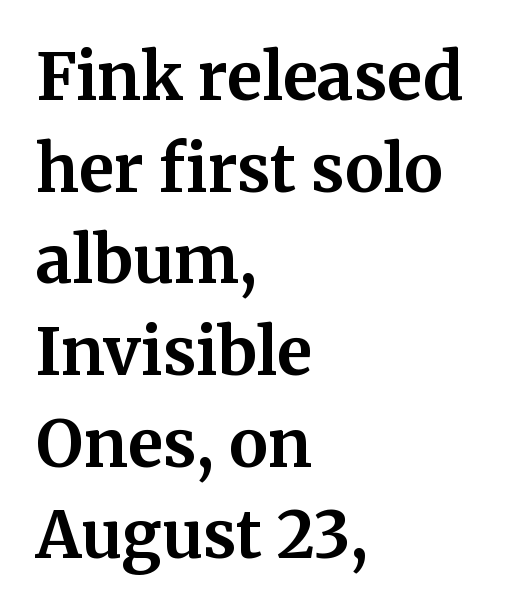
Q: Is the text bold? A: Yes.
Q: Is the text italic (slanted)? A: No, it is upright.
Q: Is the typeface a serif or a sans-serif typeface? A: Serif.
Q: Is the text underlined? A: No.
Q: How is the paragraph aligned? A: Left-aligned.
Q: Is the spacing between letters normal or unusually wide? A: Normal.
Q: Is the spacing between lines tight, normal or loose? A: Normal.
Q: Width (condensed, normal, or wide)? A: Normal.
Q: Stroke contrast? A: Medium.
Q: x-height? A: Medium.
Q: Monospaced? A: No.
